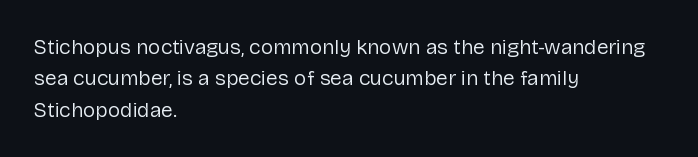
The image shows 21 px text type, upright; set left-aligned, normal line spacing (1.5x), normal letter spacing, not underlined.
